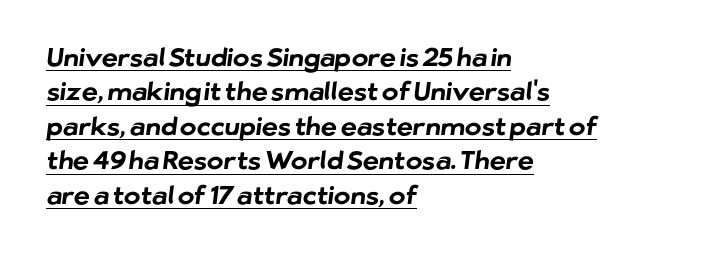
The image shows 25 px bold type; set left-aligned, normal line spacing (1.38x), normal letter spacing, underlined.
